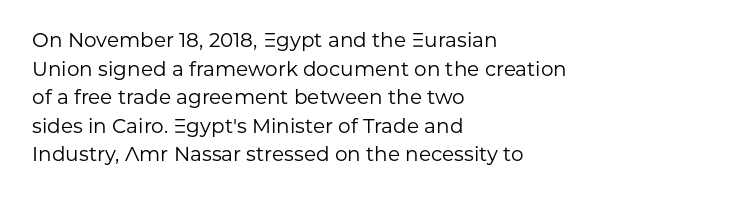
Honestly, the letter spacing is just normal — you wouldn't notice it. Every row of glyphs begins at an identical x-position on the left. The lettering holds an erect, upright posture throughout. A typesetter would call this leading conventional body-copy spacing.
